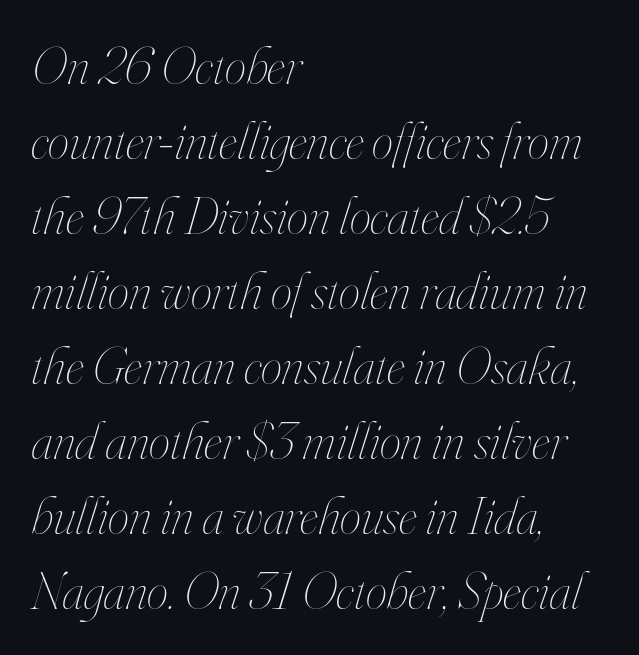
{"italic": "yes", "lean": "right", "slant_degrees": 16, "bold": "no", "weight": "thin", "width": "condensed", "stroke_contrast": "high", "x_height": "small", "monospaced": "no", "underline": "no", "align": "left", "line_spacing": "normal", "line_spacing_ratio": 1.39, "letter_spacing": "normal", "letter_spacing_em": 0.0, "glyph_px": 54}
